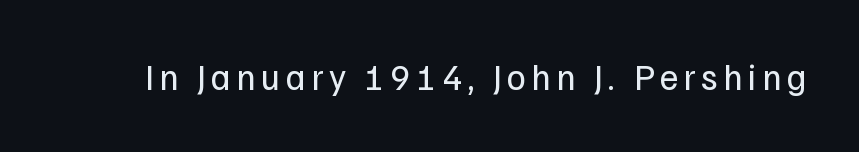
{"serif": "no", "italic": "no", "bold": "no", "weight": "regular", "width": "normal", "stroke_contrast": "low", "x_height": "medium", "monospaced": "no", "underline": "no", "glyph_px": 36}
